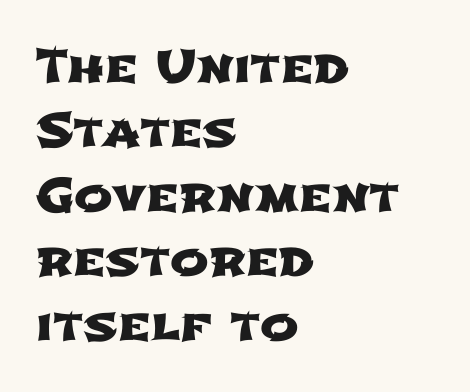
Q: Is the typeface a serif or a sans-serif typeface? A: Sans-serif.
Q: Is the text underlined? A: No.
Q: How is the paragraph aligned? A: Left-aligned.
Q: Is the spacing between letters normal or unusually wide? A: Normal.
Q: Is the spacing between lines tight, normal or loose? A: Normal.
Q: Width (condensed, normal, or wide)? A: Wide.
Q: Stroke contrast? A: Low.
Q: x-height? A: Medium.
Q: Monospaced? A: No.
